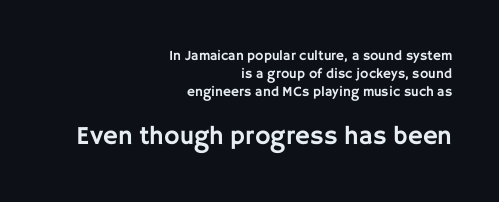
Q: Is the text italic (slanted)? A: No, it is upright.
Q: Is the text underlined? A: No.
Q: How is the paragraph aligned? A: Right-aligned.
Q: Is the spacing between letters normal or unusually wide? A: Normal.
Q: Is the spacing between lines tight, normal or loose? A: Normal.
Q: Which block of text is set in a larger size, the first (top) or the second (bottom)? A: The second (bottom) one.
